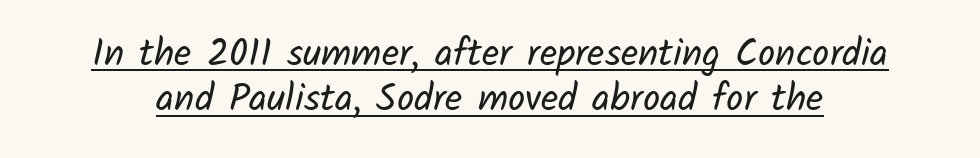
Q: Is the text bold? A: No.
Q: Is the typeface a serif or a sans-serif typeface? A: Sans-serif.
Q: Is the text underlined? A: Yes.
Q: Is the spacing between letters normal or unusually wide? A: Normal.
Q: Width (condensed, normal, or wide)? A: Normal.
Q: Stroke contrast? A: Low.
Q: x-height? A: Medium.
Q: Monospaced? A: No.
